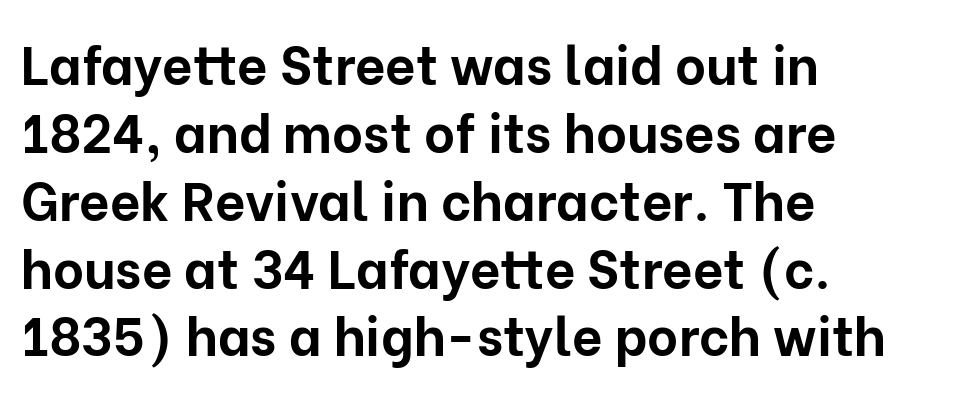
The image shows 53 px bold sans-serif type, upright; set left-aligned, normal line spacing (1.28x), normal letter spacing, not underlined; low stroke contrast and a medium x-height.
